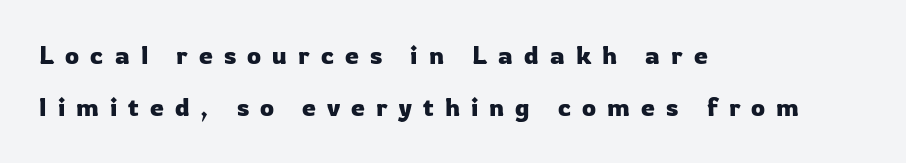
The space beneath each line is pristine and unruled. Widely set lines give the paragraph a tall, airy silhouette. The letterforms stand isolated, each surrounded by extra space. One-word summary of the alignment: left. Nope, not italic — everything's standing straight.
